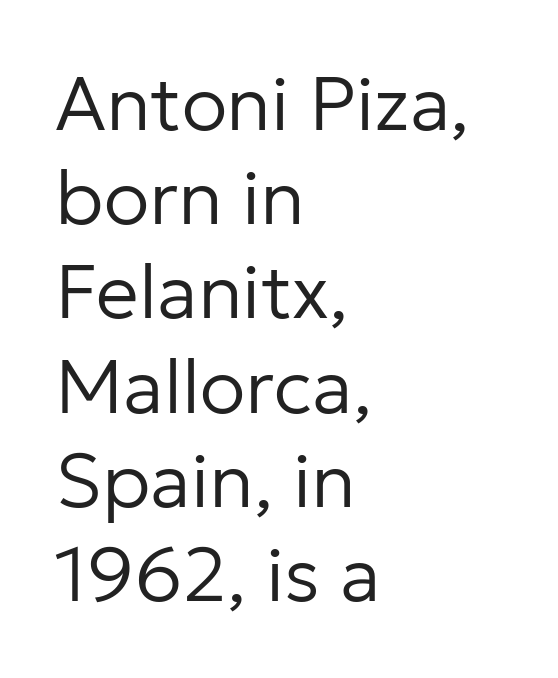
This sample has the flowing, uneven cadence of proportional lettering. You can tell it's not italic because the verticals are truly vertical. Each stroke keeps to a modest, everyday thickness or less. Students, note that the glyphs here touch the page at normal intervals. The rag falls on the right side of this text block. The glyphs in this specimen are sans serif.
